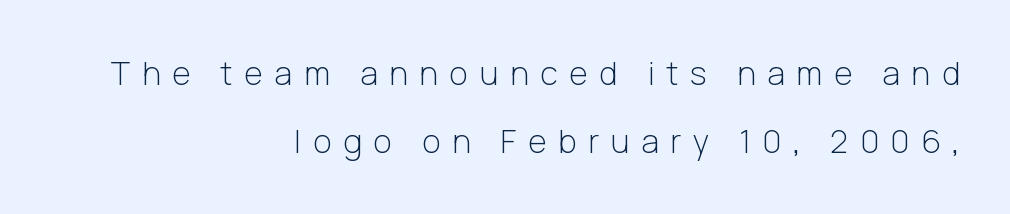
{"serif": "no", "italic": "no", "bold": "no", "weight": "light", "width": "normal", "stroke_contrast": "low", "x_height": "medium", "monospaced": "no", "underline": "no", "align": "right", "line_spacing": "loose", "line_spacing_ratio": 2.14, "letter_spacing": "wide", "letter_spacing_em": 0.37, "glyph_px": 32}
